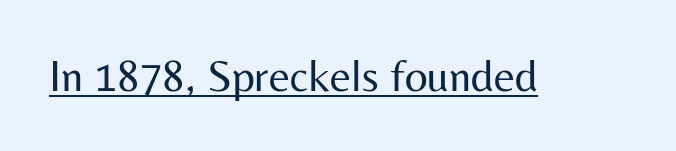
The image shows 45 px regular-weight sans-serif type, upright; set normal letter spacing, underlined; medium stroke contrast and a medium x-height.
